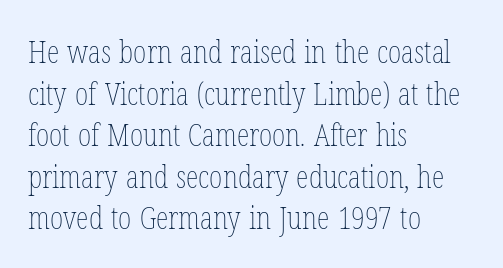
The image shows 32 px thin, condensed type, upright; set left-aligned, normal line spacing (1.3x), normal letter spacing, not underlined; low stroke contrast and a medium x-height.
